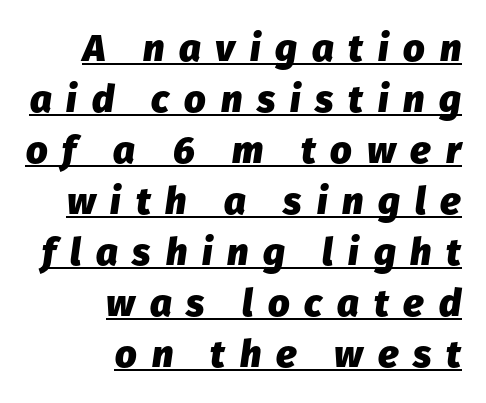
{"italic": "yes", "lean": "right", "slant_degrees": 8, "bold": "yes", "weight": "heavy", "width": "normal", "stroke_contrast": "low", "x_height": "medium", "monospaced": "no", "underline": "yes", "align": "right", "line_spacing": "normal", "line_spacing_ratio": 1.34, "letter_spacing": "wide", "letter_spacing_em": 0.39, "glyph_px": 38}
